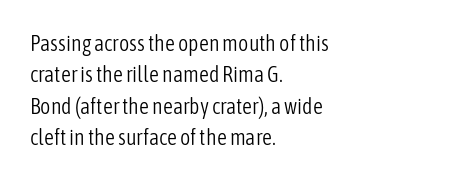
Q: Is the text bold? A: No.
Q: Is the text italic (slanted)? A: No, it is upright.
Q: Is the text underlined? A: No.
Q: How is the paragraph aligned? A: Left-aligned.
Q: Is the spacing between letters normal or unusually wide? A: Normal.
Q: Is the spacing between lines tight, normal or loose? A: Normal.
